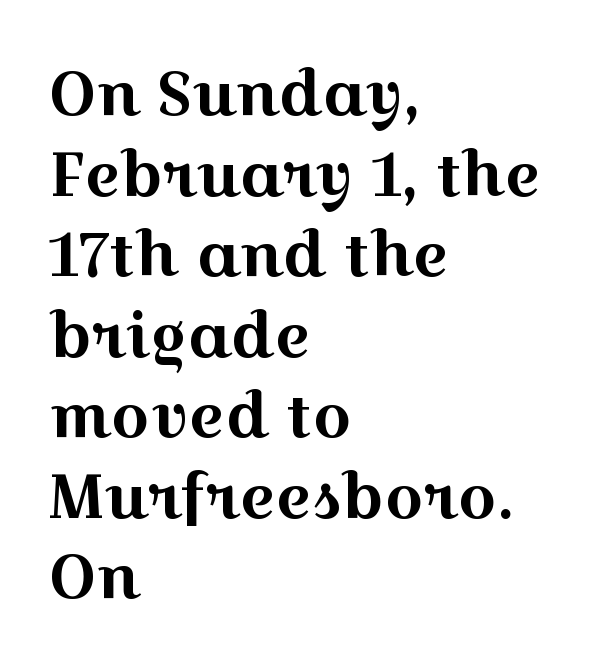
The image shows 61 px wide serif type, upright; set left-aligned, normal line spacing (1.32x), normal letter spacing, not underlined; a medium x-height.
